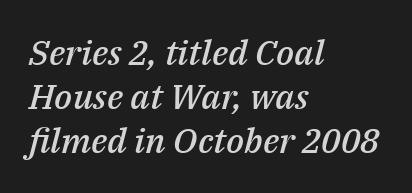
The tracking reads as untouched default to a designer's eye. What weight is shown? A semibold, between regular and bold. Character widths vary here, with narrow letters taking less room than wide ones. The space directly below the letters is spotless. Does the leading feel generous? No, just average.
